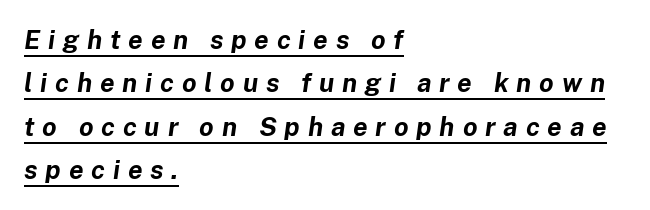
The image shows 26 px bold type, italic (leaning right); set left-aligned, normal line spacing (1.67x), unusually wide letter spacing (+0.3 em), underlined.
